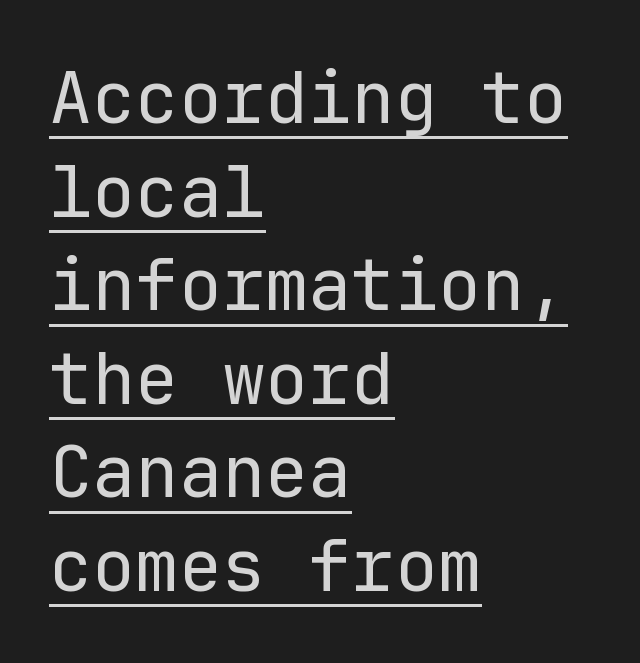
The letters march in equal steps, a hallmark of fixed-pitch type. The glyphs in this specimen are sans serif. Stems and bowls with no extra thickness — not bold. The ragged edge is on the right, which tells us the setting is flush left. A normal amount of white space separates one row of letters from the next.
